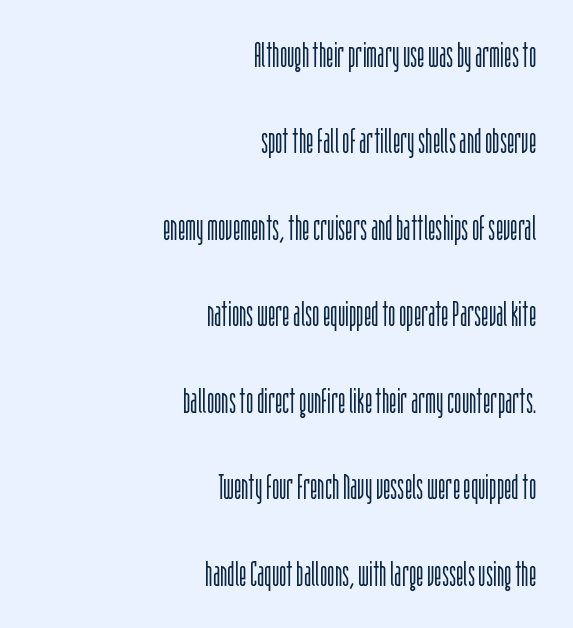
Q: Is the text bold? A: No.
Q: Is the text italic (slanted)? A: No, it is upright.
Q: Is the typeface a serif or a sans-serif typeface? A: Sans-serif.
Q: Is the text underlined? A: No.
Q: How is the paragraph aligned? A: Right-aligned.
Q: Is the spacing between letters normal or unusually wide? A: Normal.
Q: Is the spacing between lines tight, normal or loose? A: Loose.
Q: Width (condensed, normal, or wide)? A: Condensed.
Q: Stroke contrast? A: Low.
Q: x-height? A: Large.
Q: Monospaced? A: No.
